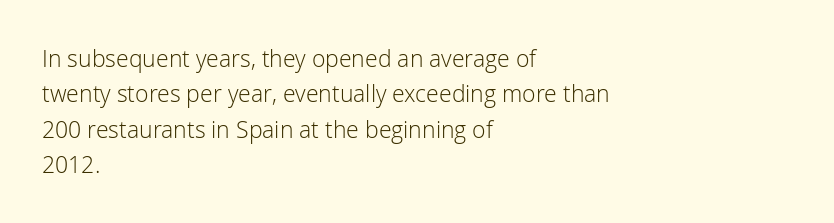
{"italic": "no", "bold": "no", "underline": "no", "align": "left", "line_spacing": "normal", "line_spacing_ratio": 1.54, "letter_spacing": "normal", "letter_spacing_em": 0.0, "glyph_px": 23}
